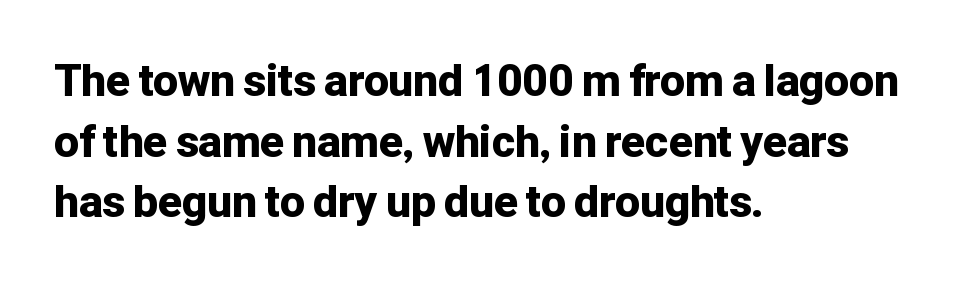
Q: Is the text bold? A: Yes.
Q: Is the text italic (slanted)? A: No, it is upright.
Q: Is the typeface a serif or a sans-serif typeface? A: Sans-serif.
Q: Is the text underlined? A: No.
Q: How is the paragraph aligned? A: Left-aligned.
Q: Is the spacing between letters normal or unusually wide? A: Normal.
Q: Is the spacing between lines tight, normal or loose? A: Normal.
Q: Width (condensed, normal, or wide)? A: Normal.
Q: Stroke contrast? A: Low.
Q: x-height? A: Medium.
Q: Monospaced? A: No.
